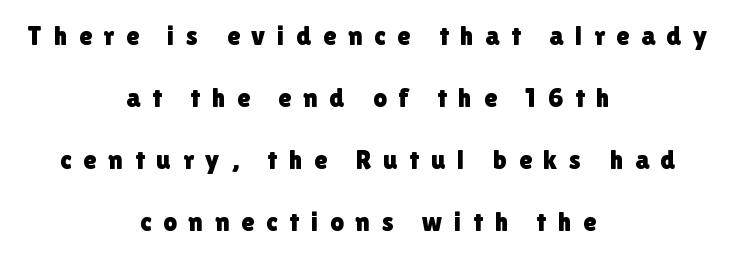
Q: Is the text italic (slanted)? A: No, it is upright.
Q: Is the text underlined? A: No.
Q: How is the paragraph aligned? A: Centered.
Q: Is the spacing between letters normal or unusually wide? A: Unusually wide.
Q: Is the spacing between lines tight, normal or loose? A: Loose.
